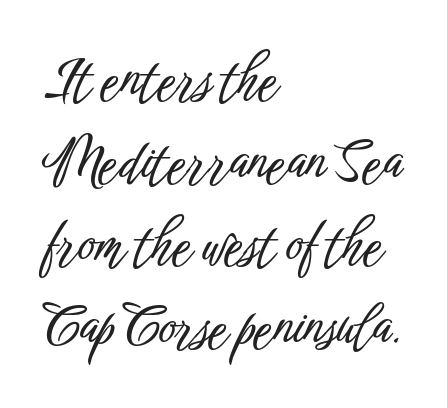
{"serif": "no", "width": "condensed", "stroke_contrast": "low", "x_height": "medium", "monospaced": "no", "underline": "no", "align": "left", "line_spacing": "normal", "line_spacing_ratio": 1.56, "letter_spacing": "normal", "letter_spacing_em": 0.0, "glyph_px": 53}
